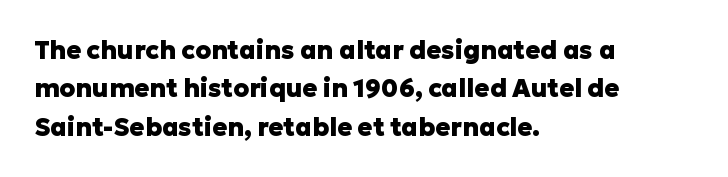
Here the glyphs are tracked normally, forming tight word shapes. Does the weight exceed regular? Yes, all the way to bold. The text block is weighted toward the left margin, trailing off unevenly rightward. Style check: upright. Notice how descenders clear the ascenders below comfortably — that's standard leading. Glance below the letters and you will spot only blank space.
